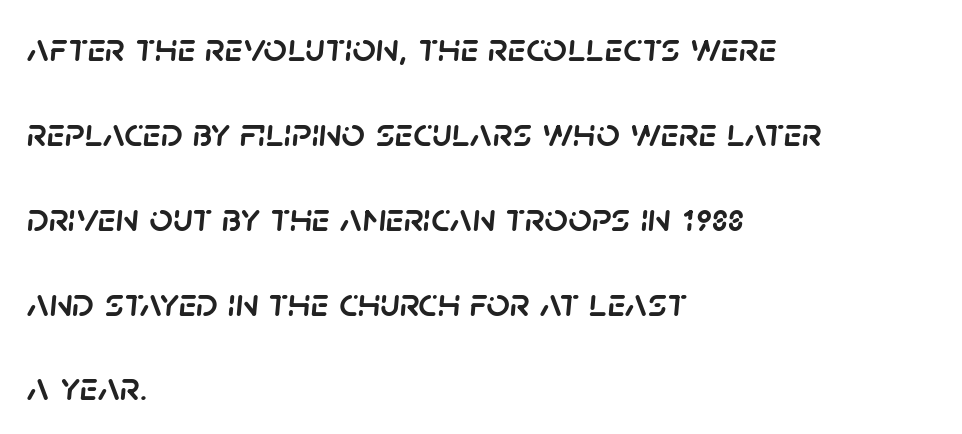
Q: Is the text italic (slanted)? A: Yes, it leans right by about 5 degrees.
Q: Is the text underlined? A: No.
Q: How is the paragraph aligned? A: Left-aligned.
Q: Is the spacing between letters normal or unusually wide? A: Normal.
Q: Is the spacing between lines tight, normal or loose? A: Loose.
Q: Width (condensed, normal, or wide)? A: Normal.
Q: Stroke contrast? A: Low.
Q: x-height? A: Large.
Q: Monospaced? A: No.
